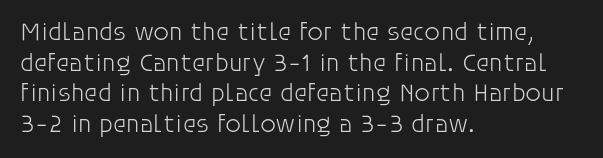
Q: Is the text bold? A: No.
Q: Is the text italic (slanted)? A: No, it is upright.
Q: Is the text underlined? A: No.
Q: How is the paragraph aligned? A: Left-aligned.
Q: Is the spacing between letters normal or unusually wide? A: Normal.
